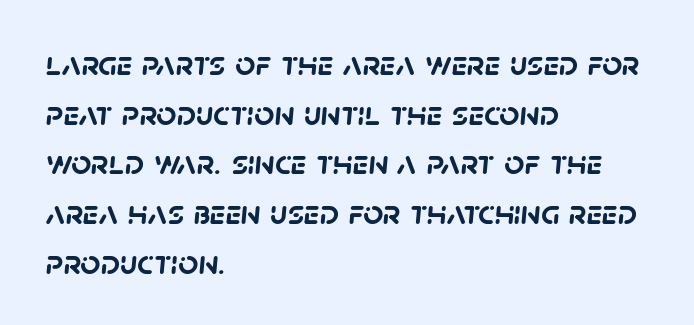
The image shows 35 px semibold sans-serif type; set left-aligned, normal line spacing (1.42x), normal letter spacing, not underlined; low stroke contrast and a large x-height.
